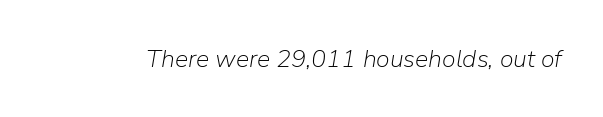
How are the letters spaced? Ordinarily, with no added tracking. Letters have the restrained weight of plain body copy at most. The specimen omits any rule beneath the text block's lines. Slanted lettering throughout.
